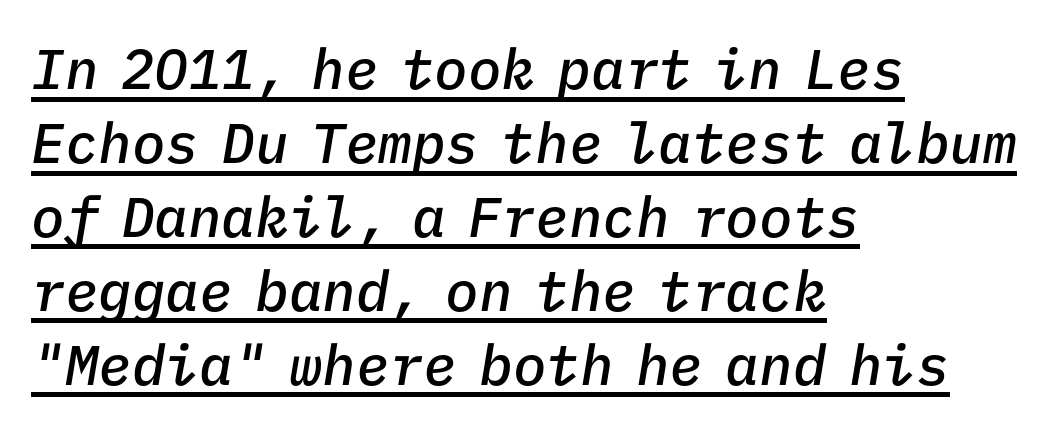
A baseline rule has been typeset under these characters. Emphasis by weight is partial: semibold. The letters march in equal steps, a hallmark of fixed-pitch type. The lines are quadded left. How are the letters spaced? Ordinarily, with no added tracking. Emphasis-style slanted type is in use.
